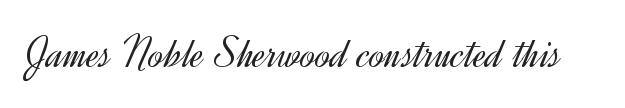
The font is comparable to plain body text, perhaps lighter. Descender tails drop into unmarked territory. Letter spacing: default.
